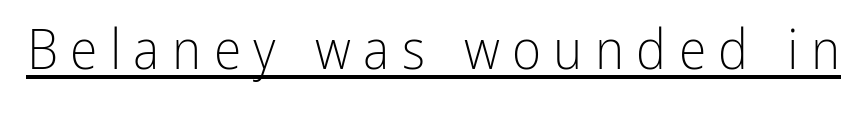
Q: Is the text bold? A: No.
Q: Is the text italic (slanted)? A: No, it is upright.
Q: Is the typeface a serif or a sans-serif typeface? A: Sans-serif.
Q: Is the text underlined? A: Yes.
Q: Is the spacing between letters normal or unusually wide? A: Unusually wide.
Q: Width (condensed, normal, or wide)? A: Condensed.
Q: Stroke contrast? A: Low.
Q: x-height? A: Medium.
Q: Monospaced? A: No.
